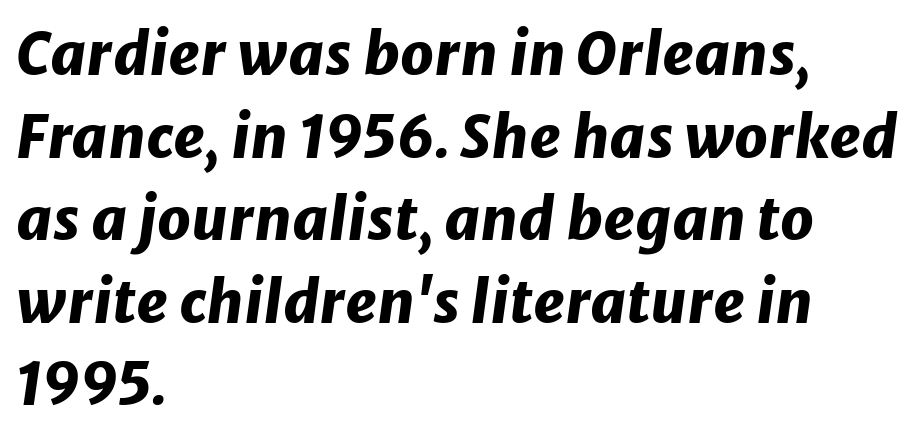
Slant detected: the letters are inclined. The lines sit at an ordinary, default distance from one another. Each letter keeps its own natural width here, so spacing adapts to shape. Compared with an ordinary text face, these strokes are far heavier — a full bold. Horizontal alignment here is leftward, the default for most running prose. How are the letters spaced? Ordinarily, with no added tracking.
